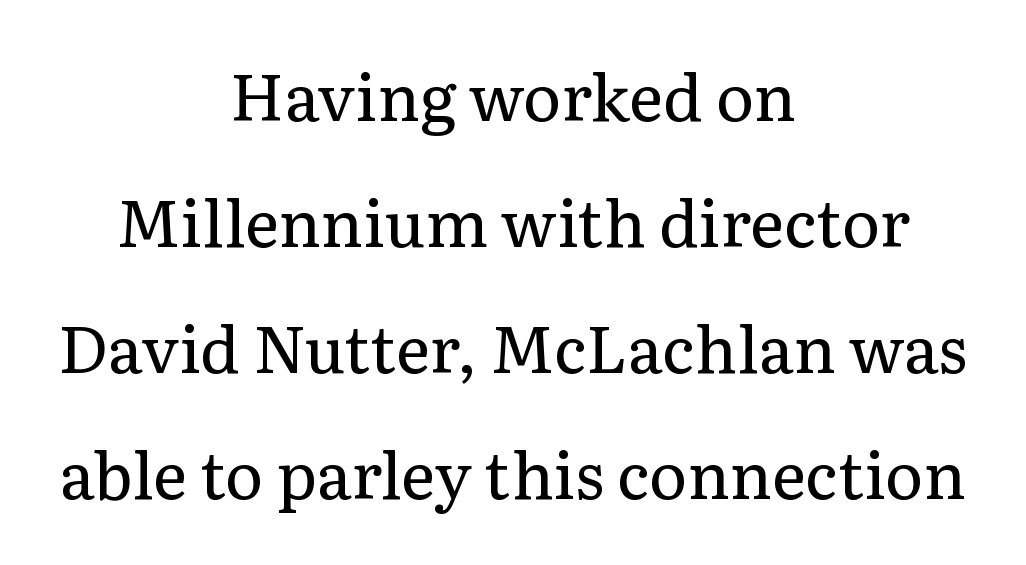
The image shows 65 px regular-weight serif type, upright; set centered, loose line spacing (1.94x), normal letter spacing, not underlined; low stroke contrast and a medium x-height.
